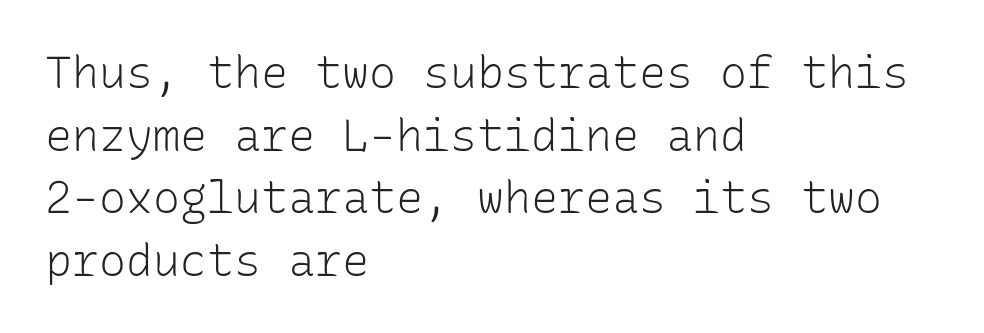
This rendering leaves character spacing at its baseline value. Each letter, wide or thin by design, is forced into the same width here. Bold? No — there's no thickening of the strokes. Only glyphs here, with clear space below each row.
